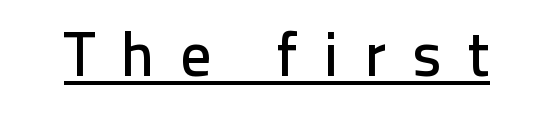
{"serif": "no", "italic": "no", "width": "normal", "stroke_contrast": "low", "x_height": "medium", "monospaced": "no", "underline": "yes", "letter_spacing": "wide", "letter_spacing_em": 0.41, "glyph_px": 62}
